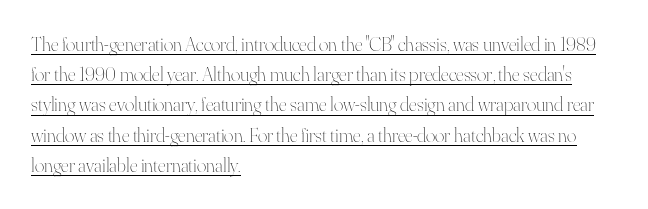
Q: Is the text bold? A: No.
Q: Is the text italic (slanted)? A: No, it is upright.
Q: Is the text underlined? A: Yes.
Q: How is the paragraph aligned? A: Left-aligned.
Q: Is the spacing between letters normal or unusually wide? A: Normal.
Q: Is the spacing between lines tight, normal or loose? A: Normal.
